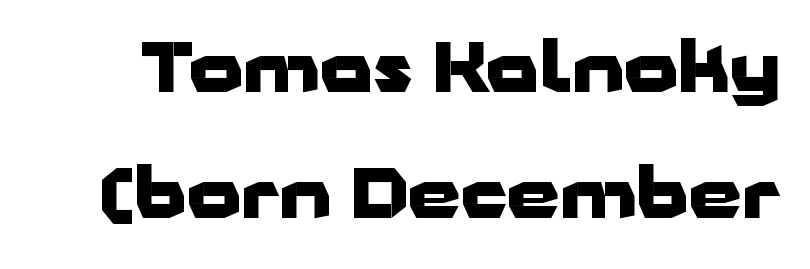
Chunky letters — that's bold for sure. Lines of text with bare space underneath. In terms of letterform style, serifs are entirely absent. Tracking here is standard; glyphs follow each other at the usual distance. The lettering holds an erect, upright posture throughout.
